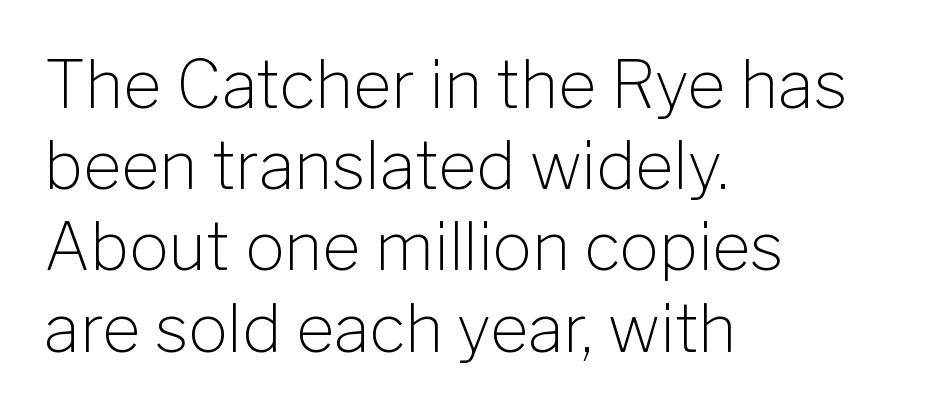
The image shows 66 px light sans-serif type, upright; set left-aligned, line spacing 1.23x, normal letter spacing, not underlined; low stroke contrast and a medium x-height.
